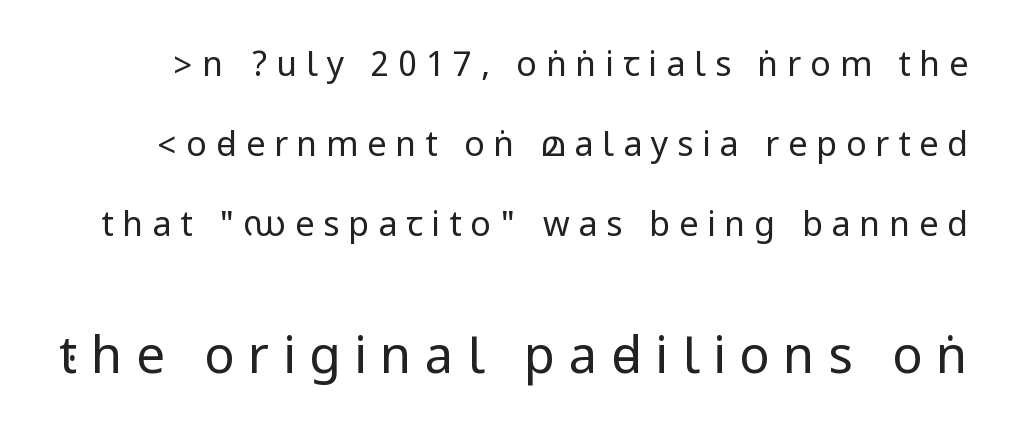
{"serif": "no", "italic": "no", "bold": "no", "weight": "regular", "width": "condensed", "stroke_contrast": "low", "underline": "no", "line_spacing": "loose", "line_spacing_ratio": 2.36, "letter_spacing": "wide", "letter_spacing_em": 0.26, "larger_block": "second", "size_ratio": 1.5, "glyph_px": 51}
